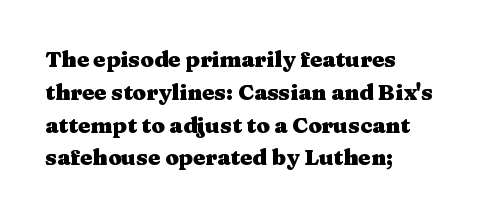
The image shows 22 px bold type, upright; set left-aligned, normal line spacing (1.49x), normal letter spacing, not underlined.
